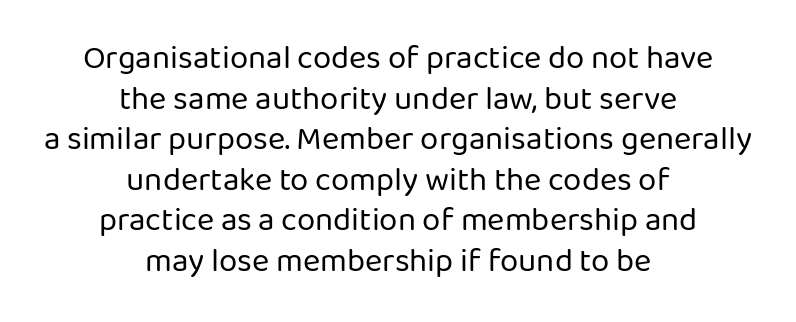
The image shows 33 px regular-weight sans-serif type, upright; set centered, line spacing 1.23x, normal letter spacing, not underlined; low stroke contrast and a medium x-height.
